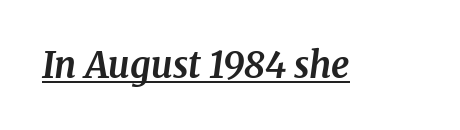
Tracking value appears to be zero — textbook default spacing. Quick note: italic. Little horizontal feet cap the strokes, marking this as serif type. This is heavy type, rendered in bold. Proportional: the letters do not fall into vertical columns. The string is rendered with underlining switched on.
